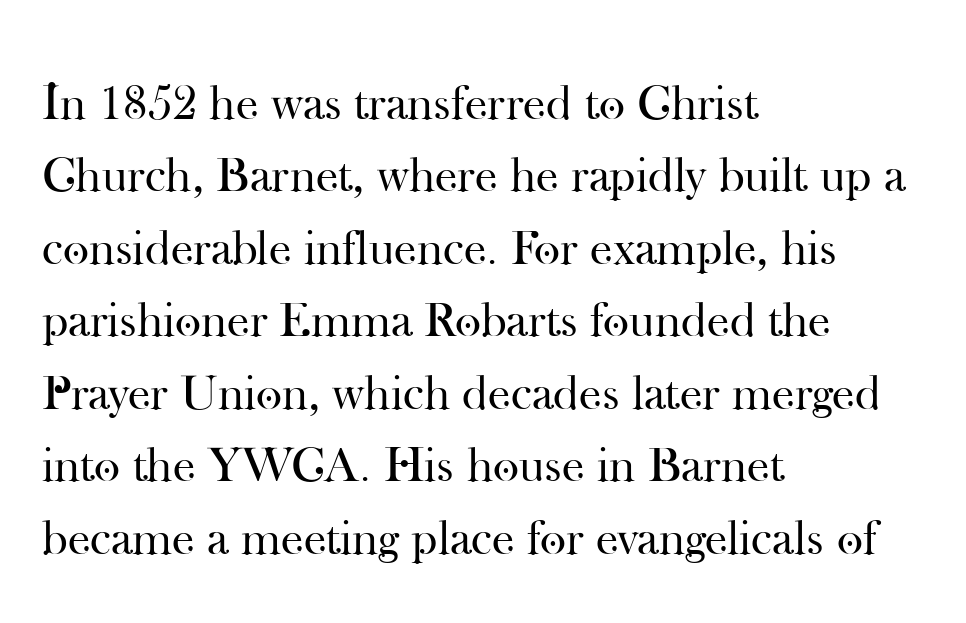
Do the characters align in a grid? No, the font is proportional. When letters stand straight like this, we call the style roman or upright. Honestly, the letter spacing is just normal — you wouldn't notice it. This block has exactly the height ordinary leading produces. Stroke terminals: seriffed. Left-aligned paragraph, ragged on the right.
